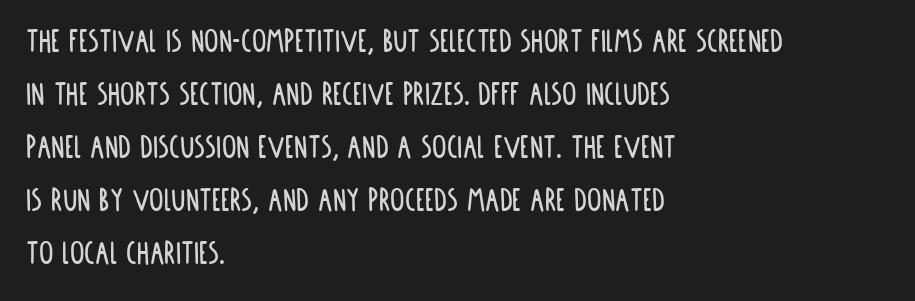
No italicization has been applied; the sample stays upright. A bare baseline throughout the passage. If you drew a ruler down the left edge, every line would touch it. Is this a fixed-width face? No — the glyphs have proportional, varying widths. The glyphs in this specimen are sans serif. Does the leading feel generous? No, just average.
